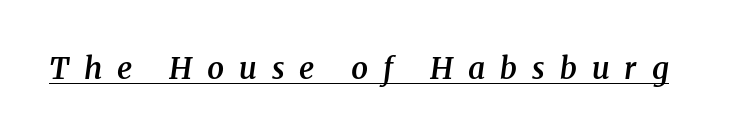
{"serif": "yes", "italic": "yes", "lean": "right", "slant_degrees": 8, "bold": "semi", "weight": "semibold", "width": "normal", "stroke_contrast": "medium", "x_height": "medium", "monospaced": "no", "underline": "yes", "letter_spacing": "wide", "letter_spacing_em": 0.5, "glyph_px": 30}
